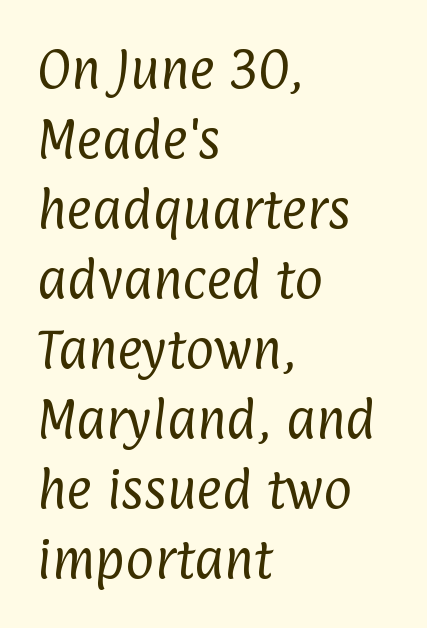
{"serif": "no", "bold": "no", "weight": "regular", "width": "condensed", "stroke_contrast": "low", "x_height": "medium", "monospaced": "no", "underline": "no", "align": "left", "line_spacing": "normal", "line_spacing_ratio": 1.59, "letter_spacing": "normal", "letter_spacing_em": 0.0, "glyph_px": 44}
